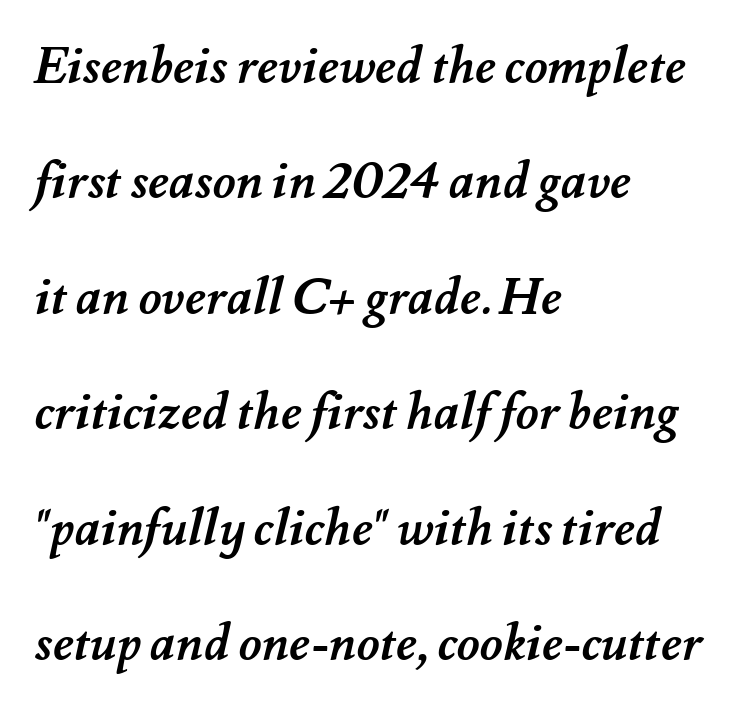
Q: Is the text bold? A: Yes.
Q: Is the text underlined? A: No.
Q: How is the paragraph aligned? A: Left-aligned.
Q: Is the spacing between letters normal or unusually wide? A: Normal.
Q: Is the spacing between lines tight, normal or loose? A: Loose.
Q: Width (condensed, normal, or wide)? A: Normal.
Q: Stroke contrast? A: Medium.
Q: x-height? A: Small.
Q: Monospaced? A: No.
